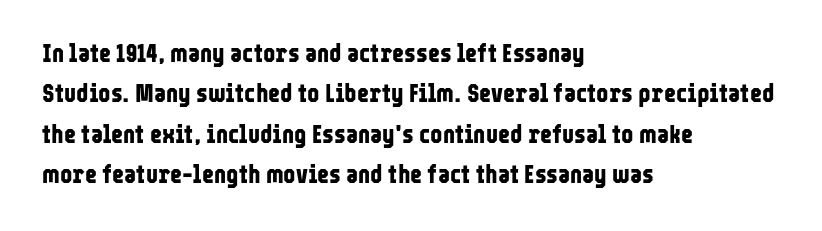
A classic flush-left, rag-right setting is used for this passage. Rows of type keep a routine distance in the vertical direction. Descenders are the only things crossing below the line. The strokes are fattened all the way to bold. Tracking value appears to be zero — textbook default spacing.
